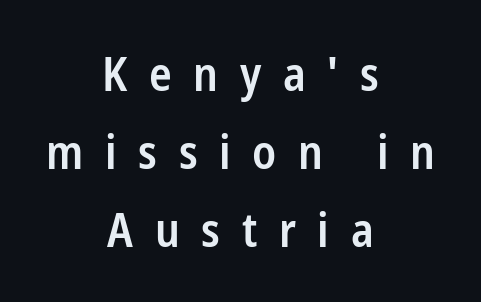
{"serif": "no", "italic": "no", "bold": "semi", "weight": "semibold", "width": "condensed", "stroke_contrast": "low", "x_height": "medium", "monospaced": "no", "underline": "no", "align": "center", "line_spacing": "normal", "line_spacing_ratio": 1.66, "letter_spacing": "wide", "letter_spacing_em": 0.46, "glyph_px": 47}
